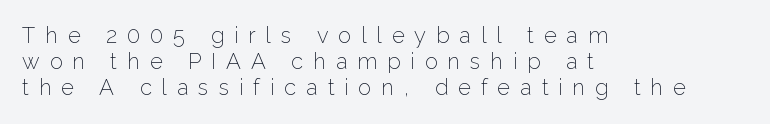
{"italic": "no", "bold": "no", "underline": "no", "align": "left", "line_spacing_ratio": 1.19, "letter_spacing": "wide", "letter_spacing_em": 0.45, "glyph_px": 22}
